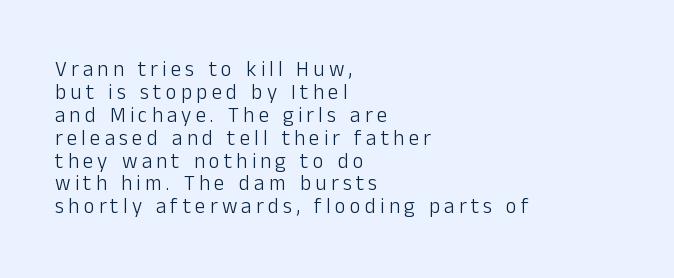
Q: Is the text bold? A: No.
Q: Is the text italic (slanted)? A: No, it is upright.
Q: Is the text underlined? A: No.
Q: How is the paragraph aligned? A: Left-aligned.
Q: Is the spacing between letters normal or unusually wide? A: Unusually wide.
Q: Is the spacing between lines tight, normal or loose? A: Tight.
